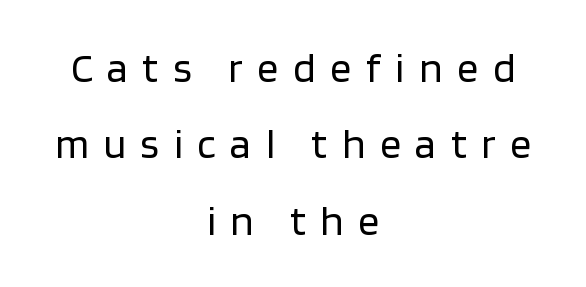
The image shows 42 px regular-weight sans-serif type, upright; set centered, line spacing 1.82x, unusually wide letter spacing (+0.35 em), not underlined; low stroke contrast and a large x-height.
